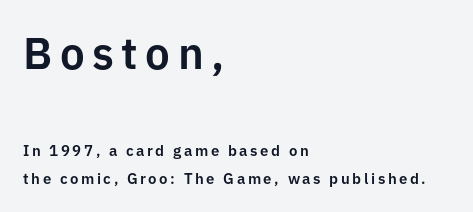
Q: Is the text italic (slanted)? A: No, it is upright.
Q: Is the typeface a serif or a sans-serif typeface? A: Sans-serif.
Q: Is the text underlined? A: No.
Q: How is the paragraph aligned? A: Left-aligned.
Q: Which block of text is set in a larger size, the first (top) or the second (bottom)? A: The first (top) one.
Q: Width (condensed, normal, or wide)? A: Normal.
Q: Stroke contrast? A: Low.
Q: x-height? A: Medium.
Q: Monospaced? A: No.
